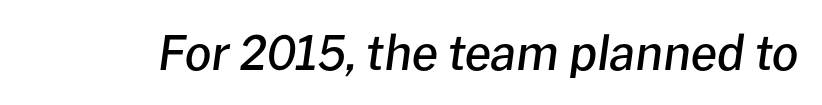
A typesetter would mark this as italic. Look at the tracking — it's just the regular setting, nothing added. This sample has the flowing, uneven cadence of proportional lettering. The passage shown is semibold, sitting just below true bold. The space beneath each line is pristine and unruled.
